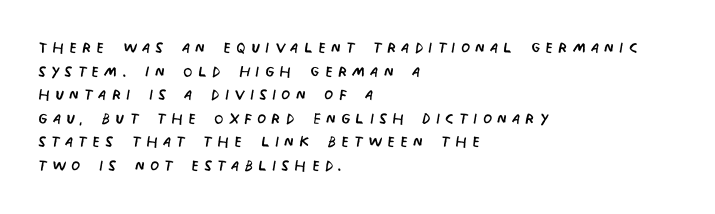
Q: Is the text bold? A: No.
Q: Is the text underlined? A: No.
Q: How is the paragraph aligned? A: Left-aligned.
Q: Is the spacing between letters normal or unusually wide? A: Unusually wide.
Q: Is the spacing between lines tight, normal or loose? A: Tight.
